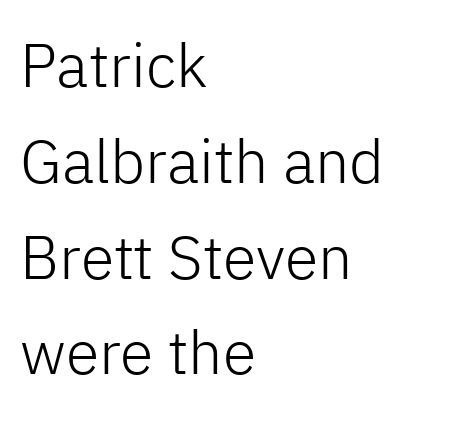
The image shows 61 px light sans-serif type, upright; set left-aligned, normal line spacing (1.57x), normal letter spacing, not underlined; low stroke contrast and a medium x-height.
